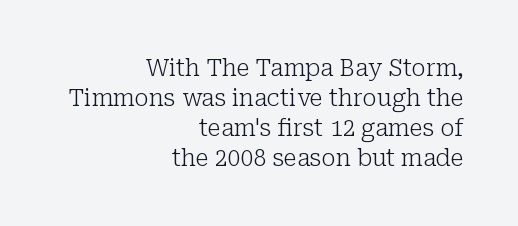
Q: Is the text bold? A: No.
Q: Is the text italic (slanted)? A: No, it is upright.
Q: Is the text underlined? A: No.
Q: How is the paragraph aligned? A: Right-aligned.
Q: Is the spacing between letters normal or unusually wide? A: Normal.
Q: Is the spacing between lines tight, normal or loose? A: Normal.
